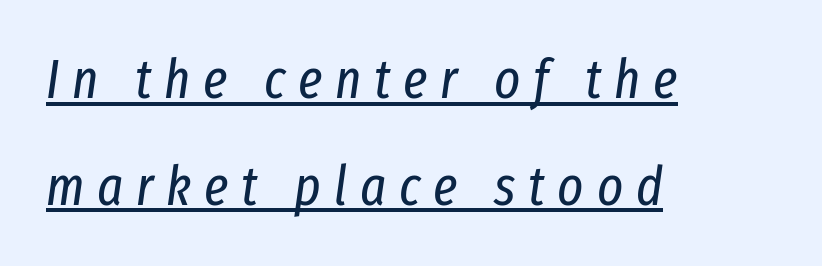
Q: Is the text bold? A: No.
Q: Is the text italic (slanted)? A: Yes, it leans right by about 8 degrees.
Q: Is the text underlined? A: Yes.
Q: How is the paragraph aligned? A: Left-aligned.
Q: Is the spacing between letters normal or unusually wide? A: Unusually wide.
Q: Is the spacing between lines tight, normal or loose? A: Loose.
Q: Width (condensed, normal, or wide)? A: Condensed.
Q: Stroke contrast? A: Low.
Q: x-height? A: Medium.
Q: Monospaced? A: No.
